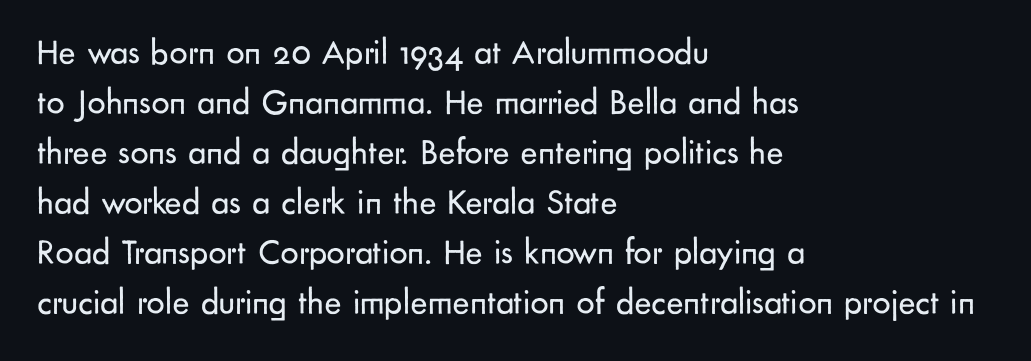
{"serif": "no", "italic": "no", "bold": "no", "weight": "regular", "width": "normal", "stroke_contrast": "low", "x_height": "small", "monospaced": "no", "underline": "no", "align": "left", "line_spacing": "normal", "line_spacing_ratio": 1.39, "letter_spacing": "normal", "letter_spacing_em": 0.0, "glyph_px": 36}
